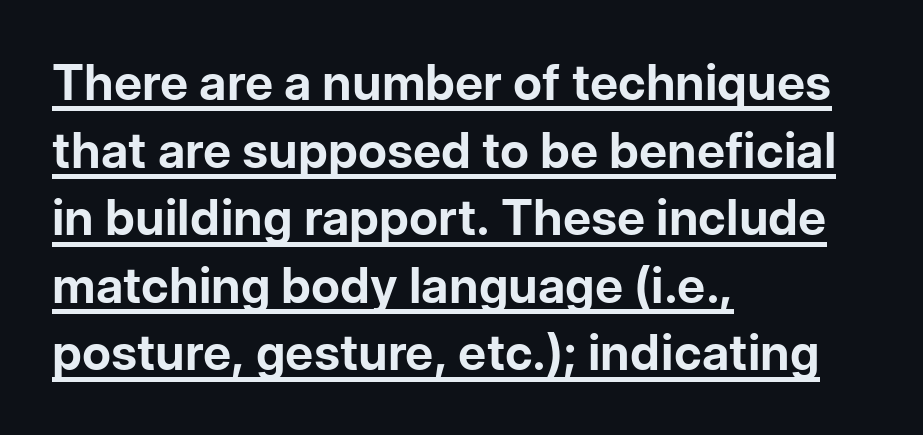
The image shows 49 px bold sans-serif type, upright; set left-aligned, normal line spacing (1.38x), normal letter spacing, underlined; low stroke contrast and a medium x-height.
